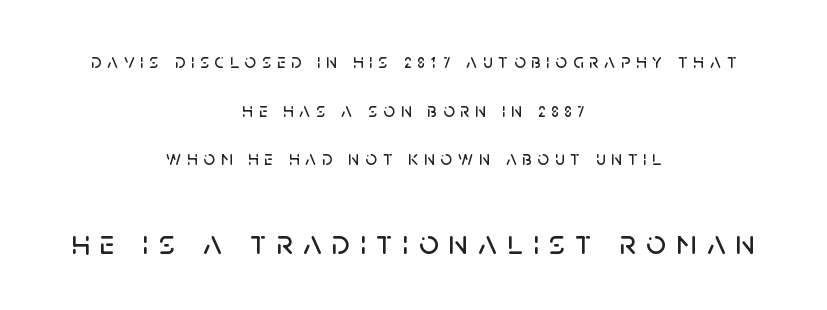
Q: Is the text italic (slanted)? A: No, it is upright.
Q: Is the typeface a serif or a sans-serif typeface? A: Sans-serif.
Q: Is the text underlined? A: No.
Q: How is the paragraph aligned? A: Centered.
Q: Is the spacing between letters normal or unusually wide? A: Unusually wide.
Q: Is the spacing between lines tight, normal or loose? A: Loose.
Q: Which block of text is set in a larger size, the first (top) or the second (bottom)? A: The second (bottom) one.
Q: Width (condensed, normal, or wide)? A: Normal.
Q: Stroke contrast? A: Low.
Q: x-height? A: Large.
Q: Monospaced? A: No.
